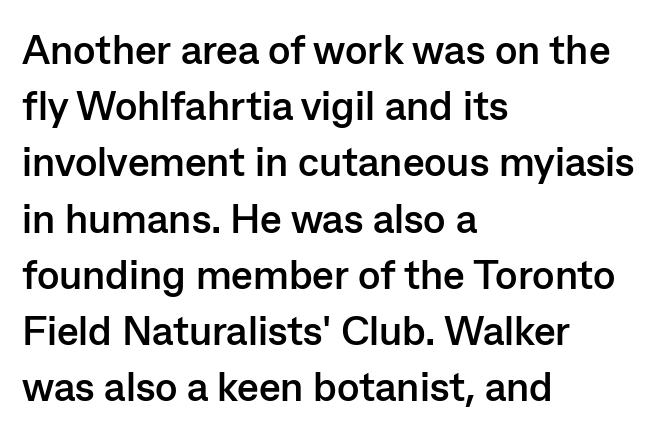
The image shows 41 px semibold sans-serif type, upright; set left-aligned, normal line spacing (1.37x), normal letter spacing, not underlined; low stroke contrast and a medium x-height.
